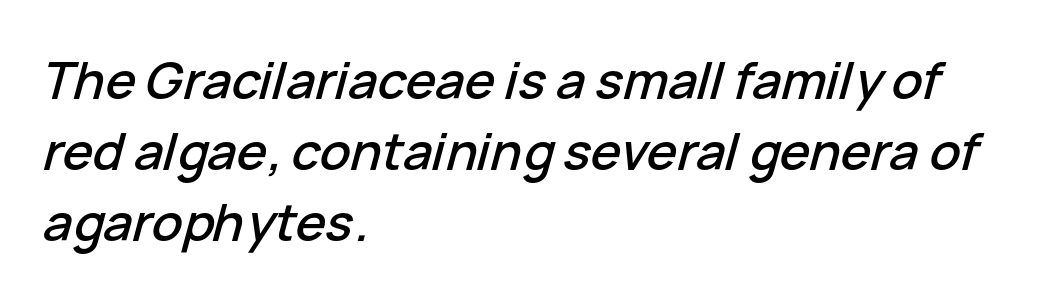
Here the designer chose a conventional face with non-uniform glyph widths. Short note: letters normally spaced. Typeset ragged right — the left edge is the straight one. Characters are canted at an angle relative to the baseline's perpendicular. What's the leading like? Ordinary, nothing unusual. This rendering features lettering with no underline.
